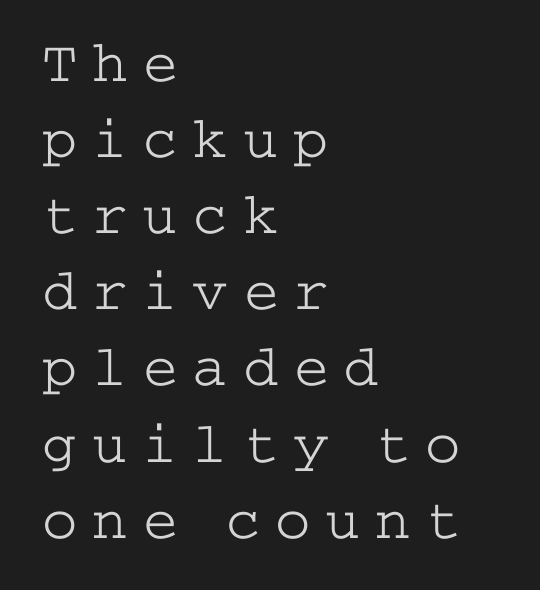
Unlike a clean sans, this face finishes its strokes with serifs. What stands out about the letter spacing? Its width — letters are far apart. Summary of weight: not heavy and not bold. Summary of vertical rhythm: regular, with standard interline spacing. Each line starts at the same left margin while the right side varies.
